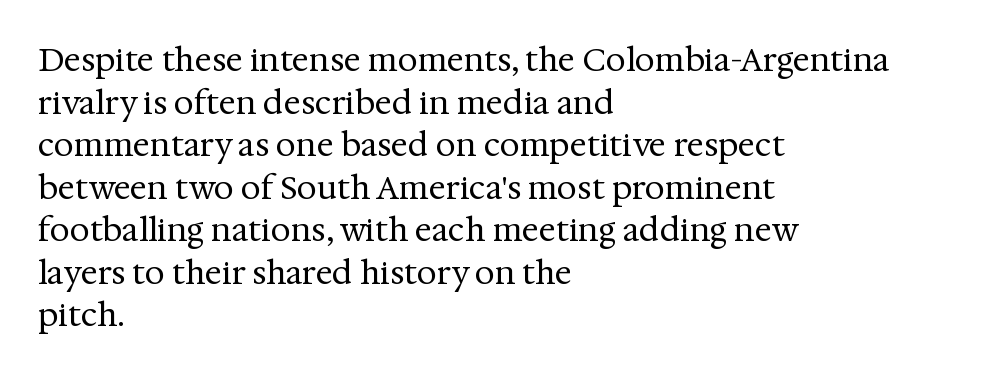
Q: Is the text bold? A: No.
Q: Is the text italic (slanted)? A: No, it is upright.
Q: Is the typeface a serif or a sans-serif typeface? A: Serif.
Q: Is the text underlined? A: No.
Q: How is the paragraph aligned? A: Left-aligned.
Q: Is the spacing between letters normal or unusually wide? A: Normal.
Q: Is the spacing between lines tight, normal or loose? A: Normal.
Q: Width (condensed, normal, or wide)? A: Normal.
Q: Stroke contrast? A: Medium.
Q: x-height? A: Medium.
Q: Monospaced? A: No.
